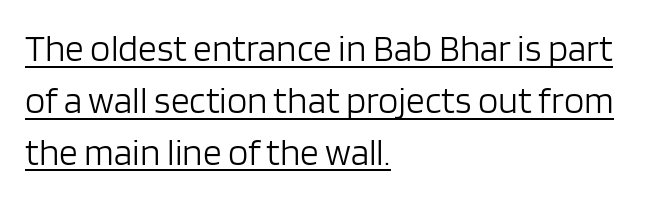
The image shows 37 px light sans-serif type, upright; set left-aligned, normal line spacing (1.4x), normal letter spacing, underlined; low stroke contrast and a large x-height.
